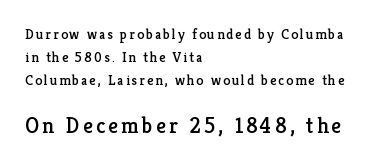
Q: Is the text italic (slanted)? A: No, it is upright.
Q: Is the text underlined? A: No.
Q: How is the paragraph aligned? A: Left-aligned.
Q: Is the spacing between lines tight, normal or loose? A: Normal.
Q: Which block of text is set in a larger size, the first (top) or the second (bottom)? A: The second (bottom) one.
